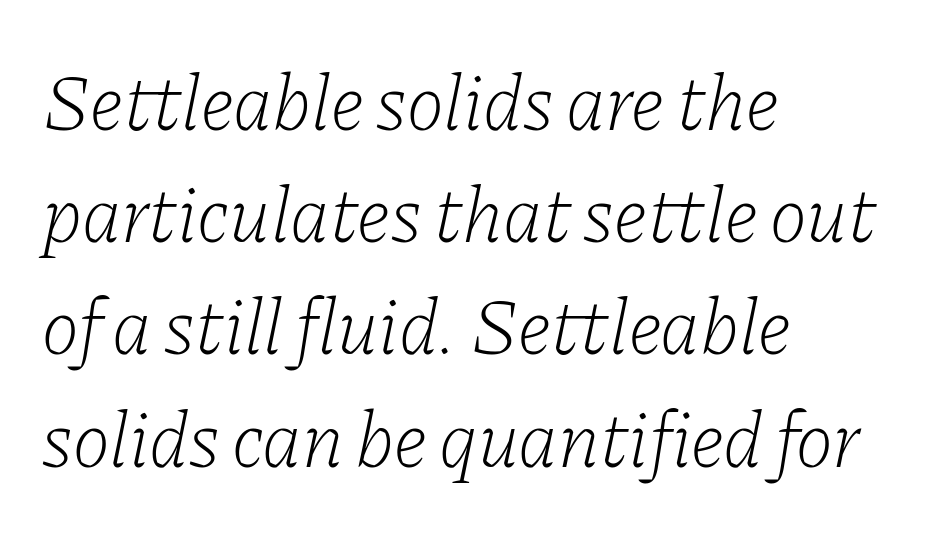
{"serif": "yes", "italic": "yes", "lean": "right", "slant_degrees": 11, "bold": "no", "weight": "light", "width": "normal", "stroke_contrast": "low", "x_height": "medium", "monospaced": "no", "underline": "no", "align": "left", "line_spacing": "normal", "line_spacing_ratio": 1.42, "letter_spacing": "normal", "letter_spacing_em": 0.0, "glyph_px": 79}
